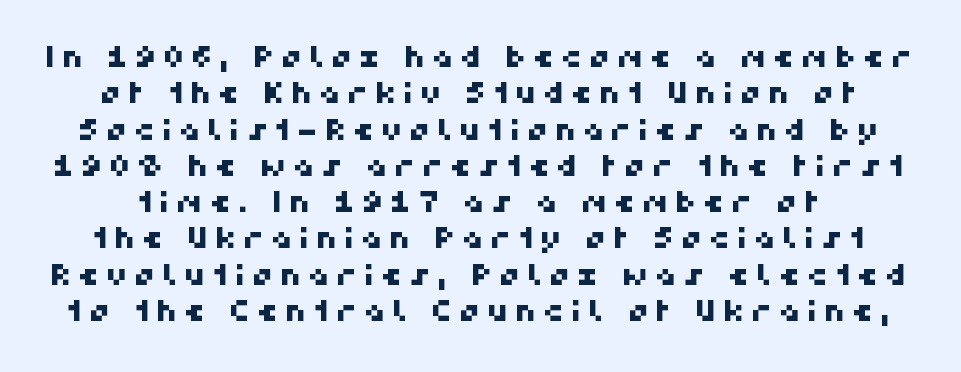
Q: Is the typeface a serif or a sans-serif typeface? A: Sans-serif.
Q: Is the text underlined? A: No.
Q: Is the spacing between letters normal or unusually wide? A: Unusually wide.
Q: Width (condensed, normal, or wide)? A: Normal.
Q: Stroke contrast? A: High.
Q: x-height? A: Medium.
Q: Monospaced? A: No.
